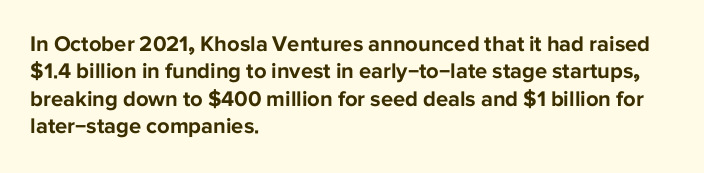
Only glyphs here, with clear space below each row. The type sits square on the baseline with zero lean. Short note: letters normally spaced. Summary of vertical rhythm: regular, with standard interline spacing. Thick stems and heavy bowls — unmistakably bold. Short and long lines alike share a common starting point at left.
